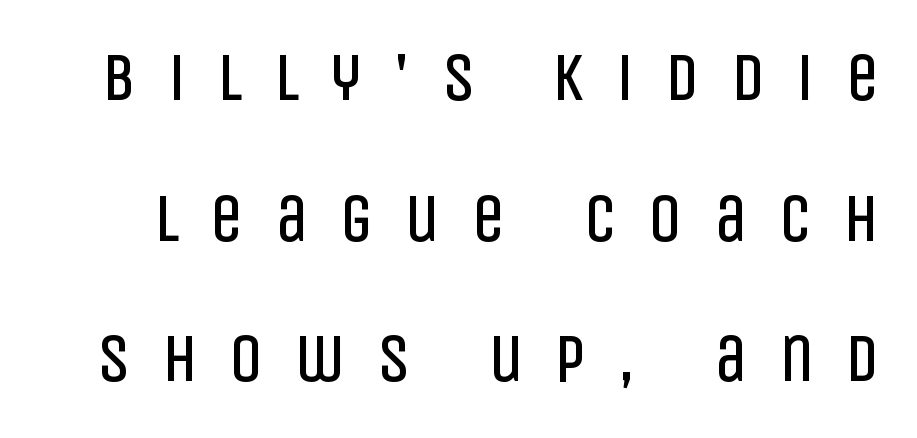
{"serif": "no", "italic": "no", "bold": "no", "weight": "regular", "width": "condensed", "stroke_contrast": "low", "x_height": "large", "monospaced": "no", "underline": "no", "line_spacing": "loose", "line_spacing_ratio": 2.1, "letter_spacing": "wide", "letter_spacing_em": 0.47, "glyph_px": 67}
